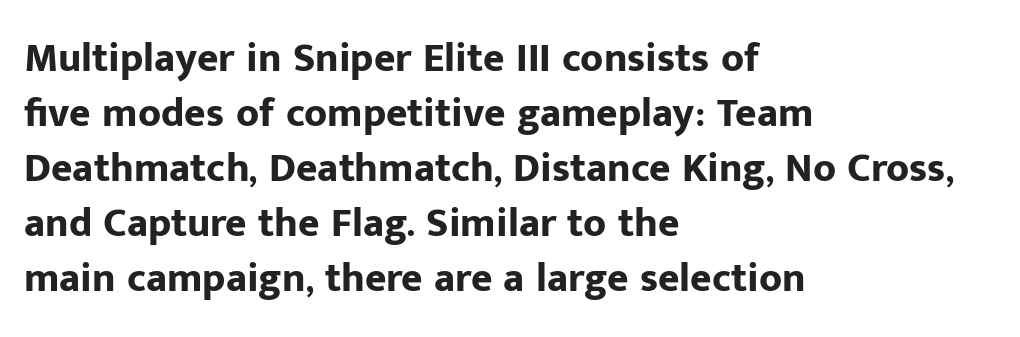
Q: Is the text bold? A: Yes.
Q: Is the text italic (slanted)? A: No, it is upright.
Q: Is the typeface a serif or a sans-serif typeface? A: Sans-serif.
Q: Is the text underlined? A: No.
Q: How is the paragraph aligned? A: Left-aligned.
Q: Is the spacing between letters normal or unusually wide? A: Normal.
Q: Is the spacing between lines tight, normal or loose? A: Normal.
Q: Width (condensed, normal, or wide)? A: Normal.
Q: Stroke contrast? A: Low.
Q: x-height? A: Medium.
Q: Monospaced? A: No.
